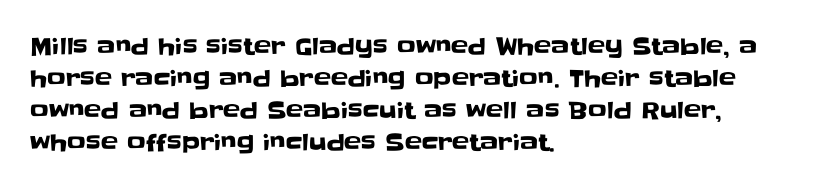
These lines are set flush left with a ragged right edge. Nope, not italic — everything's standing straight. Observe the ordinary spacing: letters are neighbours, not strangers. Vertically, the passage feels balanced, rows spaced as you'd expect. Has an underline been added? It has not.
